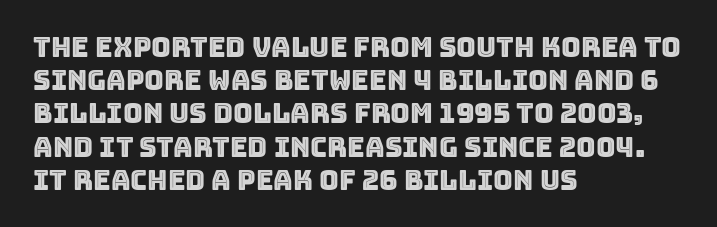
The image shows 27 px text type, upright; set left-aligned, line spacing 1.23x, normal letter spacing, not underlined.
